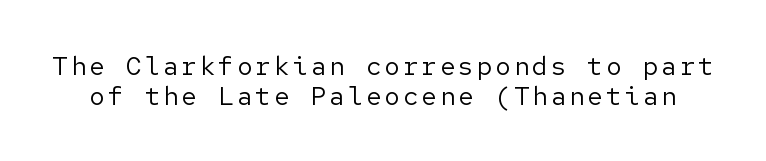
Q: Is the text bold? A: No.
Q: Is the text italic (slanted)? A: No, it is upright.
Q: Is the text underlined? A: No.
Q: Is the spacing between lines tight, normal or loose? A: Tight.
